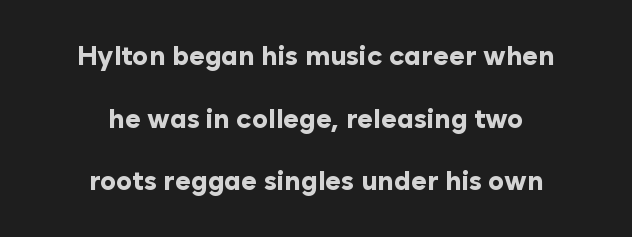
The image shows 27 px bold type, upright; set centered, loose line spacing (2.32x), normal letter spacing, not underlined.
